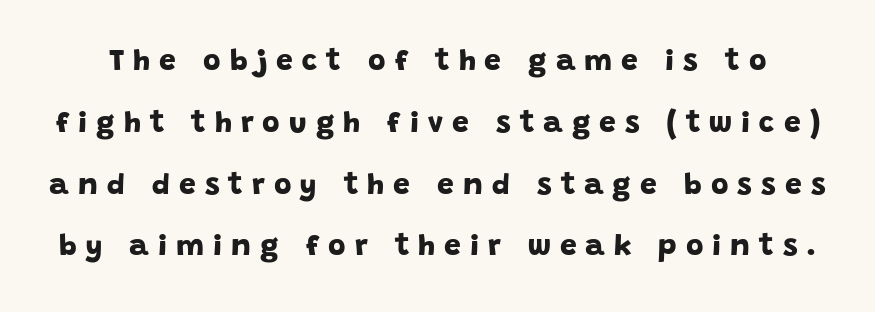
Q: Is the text bold? A: Yes.
Q: Is the typeface a serif or a sans-serif typeface? A: Sans-serif.
Q: Is the text underlined? A: No.
Q: Is the spacing between letters normal or unusually wide? A: Unusually wide.
Q: Is the spacing between lines tight, normal or loose? A: Loose.
Q: Width (condensed, normal, or wide)? A: Normal.
Q: Stroke contrast? A: Low.
Q: x-height? A: Large.
Q: Monospaced? A: No.
